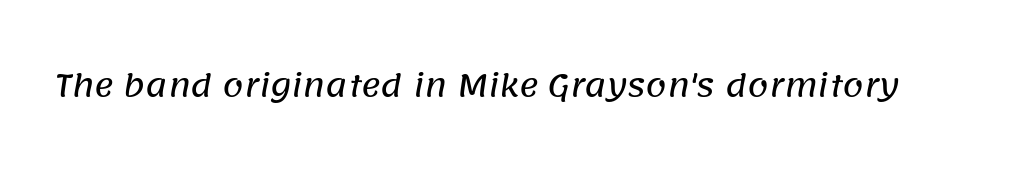
Q: Is the typeface a serif or a sans-serif typeface? A: Sans-serif.
Q: Is the text underlined? A: No.
Q: Is the spacing between letters normal or unusually wide? A: Normal.
Q: Width (condensed, normal, or wide)? A: Normal.
Q: Stroke contrast? A: Low.
Q: x-height? A: Large.
Q: Monospaced? A: No.
